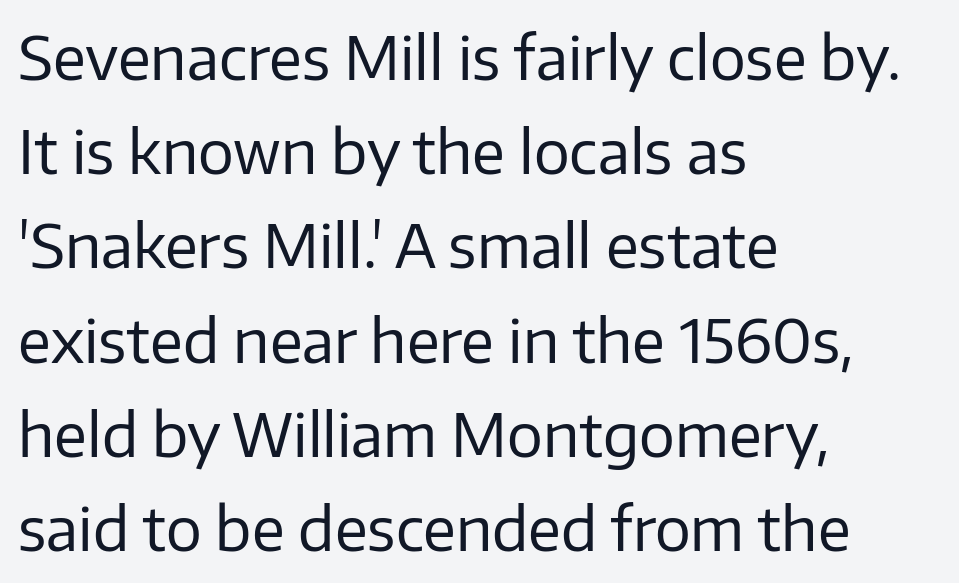
The image shows 60 px regular-weight sans-serif type, upright; set left-aligned, normal line spacing (1.57x), normal letter spacing, not underlined; low stroke contrast and a medium x-height.
